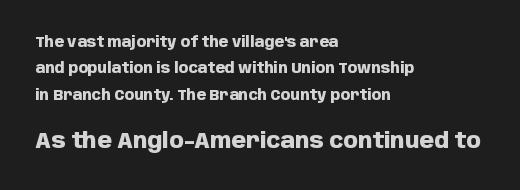
{"italic": "no", "bold": "yes", "underline": "no", "align": "left", "line_spacing_ratio": 1.89, "letter_spacing": "normal", "letter_spacing_em": 0.0, "larger_block": "second", "size_ratio": 1.5, "glyph_px": 21}
